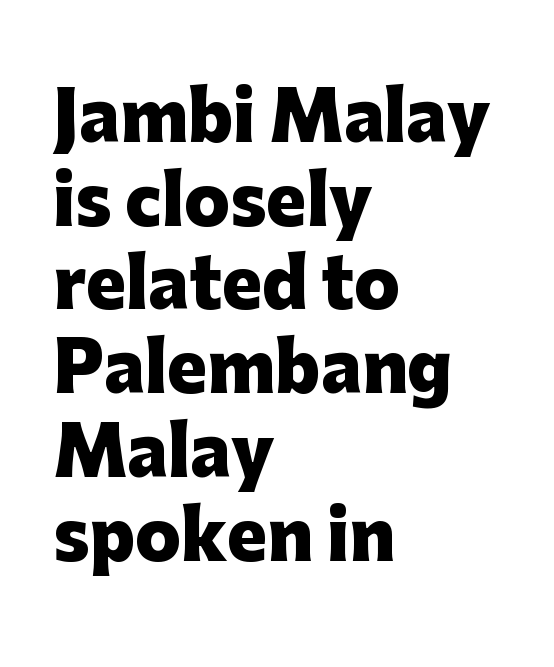
{"serif": "no", "italic": "no", "bold": "yes", "weight": "heavy", "width": "normal", "stroke_contrast": "low", "x_height": "medium", "monospaced": "no", "underline": "no", "align": "left", "line_spacing": "normal", "line_spacing_ratio": 1.25, "letter_spacing": "normal", "letter_spacing_em": 0.0, "glyph_px": 67}
